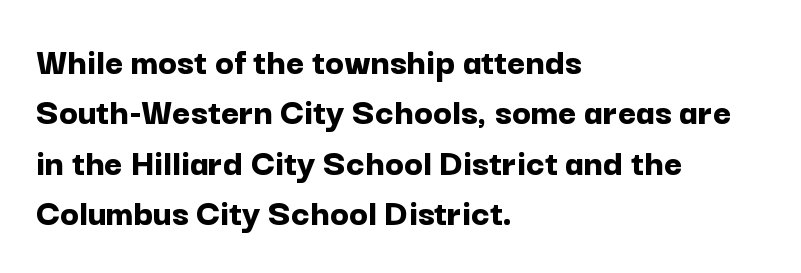
Q: Is the text bold? A: Yes.
Q: Is the text italic (slanted)? A: No, it is upright.
Q: Is the typeface a serif or a sans-serif typeface? A: Sans-serif.
Q: Is the text underlined? A: No.
Q: How is the paragraph aligned? A: Left-aligned.
Q: Is the spacing between letters normal or unusually wide? A: Normal.
Q: Is the spacing between lines tight, normal or loose? A: Normal.
Q: Width (condensed, normal, or wide)? A: Normal.
Q: Stroke contrast? A: Low.
Q: x-height? A: Medium.
Q: Monospaced? A: No.
